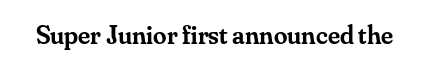
The image shows 27 px text type, upright; set normal letter spacing, not underlined.
